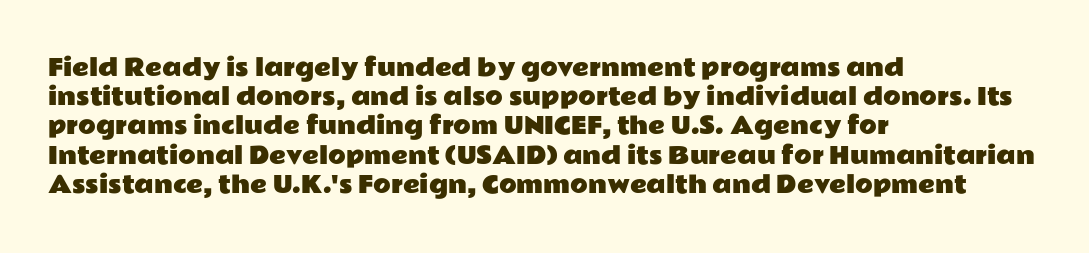
{"italic": "no", "underline": "no", "align": "left", "line_spacing": "normal", "line_spacing_ratio": 1.27, "letter_spacing": "normal", "letter_spacing_em": 0.0, "glyph_px": 23}
